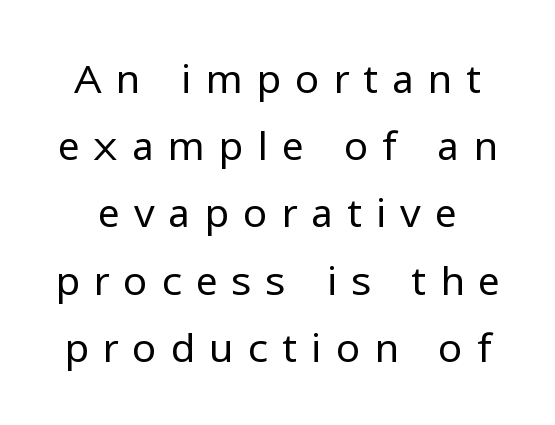
{"serif": "no", "italic": "no", "bold": "no", "weight": "regular", "width": "normal", "stroke_contrast": "low", "x_height": "medium", "monospaced": "no", "underline": "no", "line_spacing": "normal", "line_spacing_ratio": 1.68, "letter_spacing": "wide", "letter_spacing_em": 0.34, "glyph_px": 40}
